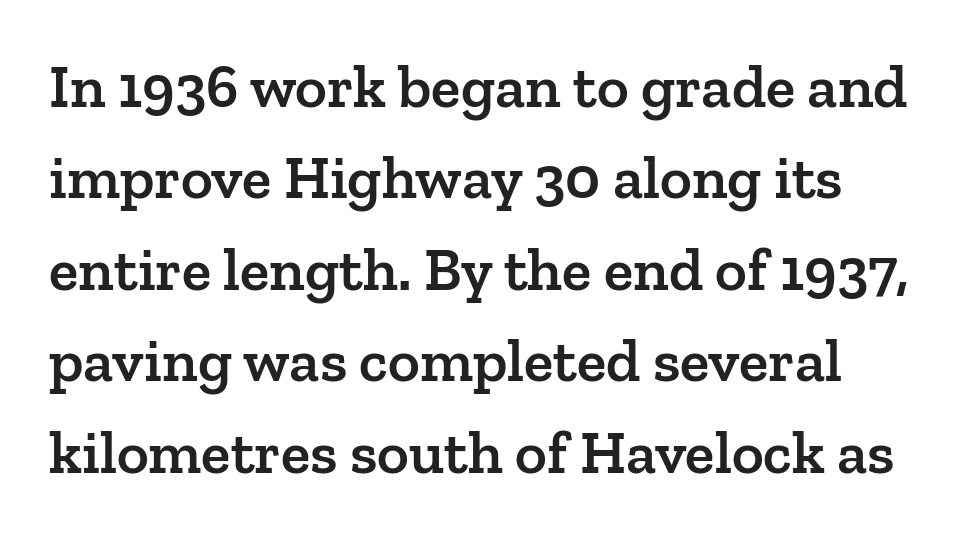
The image shows 61 px semibold serif type, upright; set normal line spacing (1.5x), normal letter spacing, not underlined; low stroke contrast and a medium x-height.
